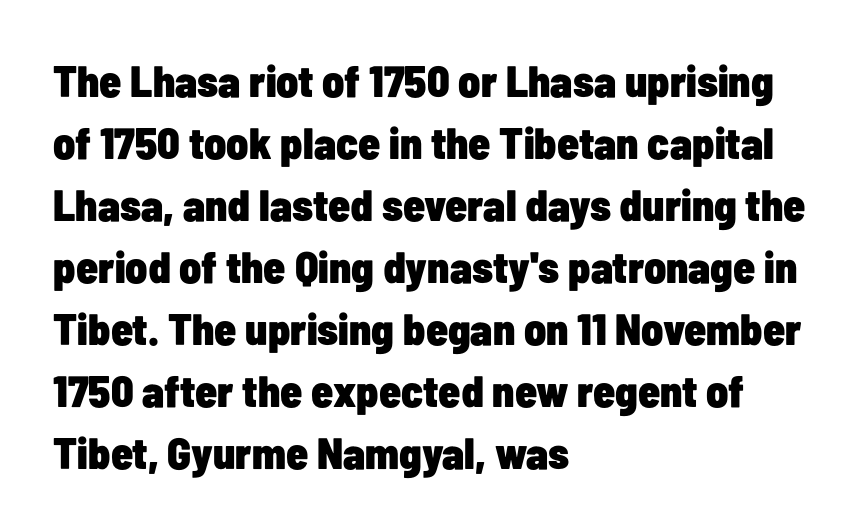
{"serif": "no", "italic": "no", "bold": "yes", "weight": "heavy", "width": "condensed", "stroke_contrast": "low", "x_height": "medium", "monospaced": "no", "underline": "no", "align": "left", "line_spacing": "normal", "line_spacing_ratio": 1.41, "letter_spacing": "normal", "letter_spacing_em": 0.0, "glyph_px": 44}
